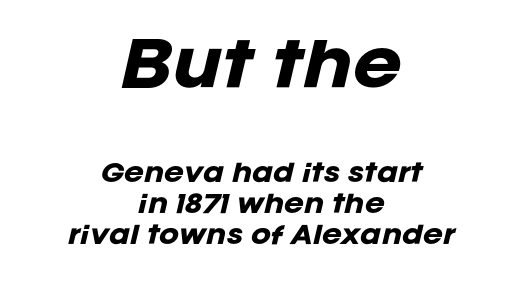
Vertically, the passage feels balanced, rows spaced as you'd expect. Which of the two is more prominent by size? The first, at the top. The horizontal fit of the characters is conventional and even. The passage shown is emphatically bold. A typesetter would call this proportional, since set widths differ per character.
